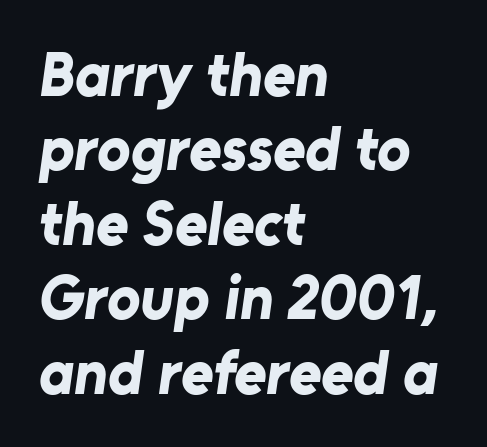
{"serif": "no", "bold": "yes", "weight": "bold", "width": "normal", "stroke_contrast": "low", "x_height": "medium", "monospaced": "no", "underline": "no", "align": "left", "line_spacing_ratio": 1.2, "letter_spacing": "normal", "letter_spacing_em": 0.0, "glyph_px": 62}
